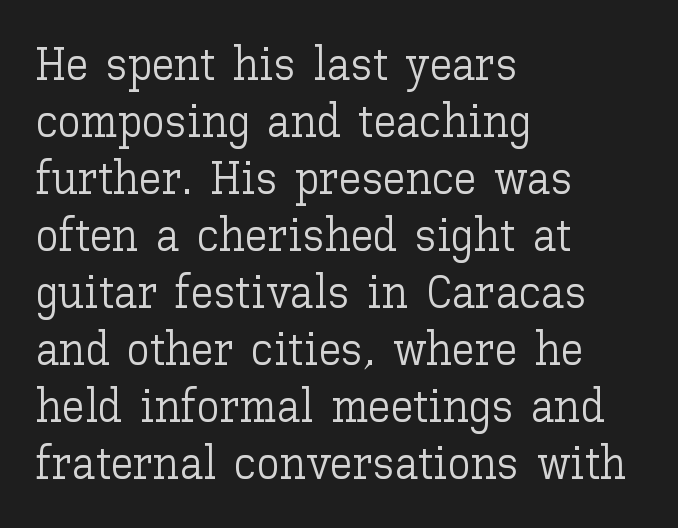
Left-aligned paragraph, ragged on the right. Characters remain perfectly vertical along every line. Check the space under the baseline: it is left empty. Note the varied advance widths — an 'i' is clearly narrower than an 'm'. Stroke thickness stays within the range of a standard reading face or lighter.
